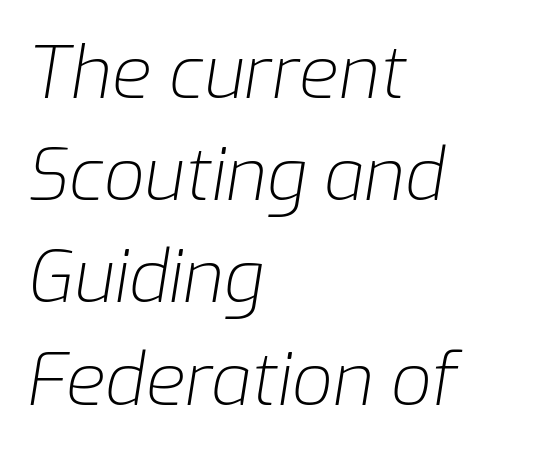
{"italic": "yes", "lean": "right", "slant_degrees": 9, "bold": "no", "weight": "light", "width": "normal", "stroke_contrast": "low", "x_height": "medium", "monospaced": "no", "underline": "no", "align": "left", "line_spacing": "normal", "line_spacing_ratio": 1.42, "letter_spacing": "normal", "letter_spacing_em": 0.0, "glyph_px": 72}
